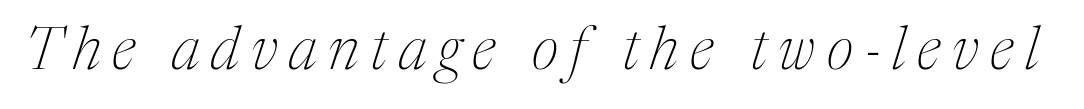
Q: Is the text bold? A: No.
Q: Is the text italic (slanted)? A: Yes, it leans right by about 17 degrees.
Q: Is the typeface a serif or a sans-serif typeface? A: Serif.
Q: Is the text underlined? A: No.
Q: Width (condensed, normal, or wide)? A: Normal.
Q: Stroke contrast? A: Medium.
Q: x-height? A: Medium.
Q: Monospaced? A: No.
